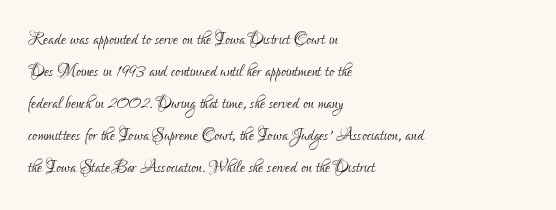
{"bold": "no", "underline": "no", "align": "left", "line_spacing": "normal", "line_spacing_ratio": 1.46, "letter_spacing": "normal", "letter_spacing_em": 0.0, "glyph_px": 22}
